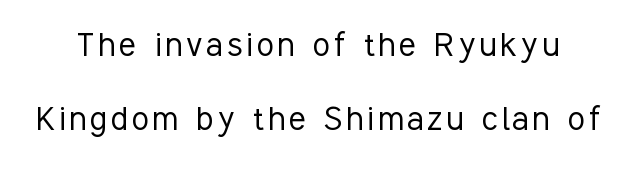
The image shows 39 px light, condensed sans-serif type, upright; set line spacing 1.89x, not underlined; low stroke contrast and a medium x-height.
